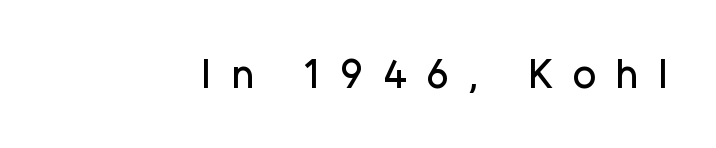
The image shows 41 px sans-serif type, upright; set unusually wide letter spacing (+0.48 em), not underlined; low stroke contrast and a medium x-height.
